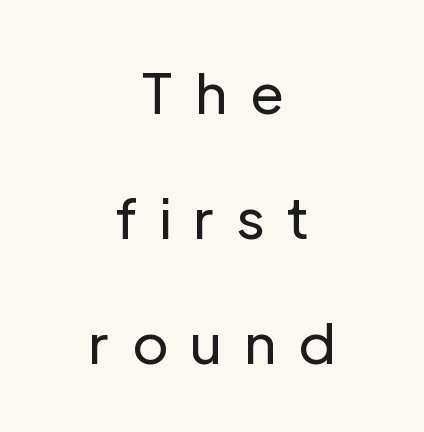
The image shows 55 px regular-weight sans-serif type, upright; set centered, loose line spacing (2.27x), unusually wide letter spacing (+0.39 em), not underlined; low stroke contrast and a medium x-height.
